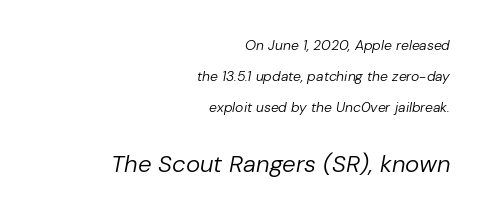
This rendering uses right alignment, leaving the left contour irregular. The specimen reads as italic at a glance. The rendering enlarges the type as you move from the upper chunk to the lower. Clear beneath every line of the passage.
